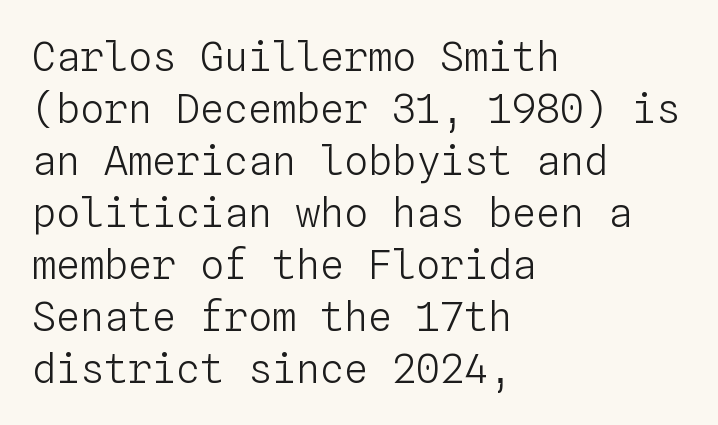
{"italic": "no", "bold": "no", "weight": "light", "width": "normal", "stroke_contrast": "low", "x_height": "medium", "monospaced": "yes", "underline": "no", "align": "left", "line_spacing": "normal", "line_spacing_ratio": 1.3, "letter_spacing": "normal", "letter_spacing_em": 0.0, "glyph_px": 40}
